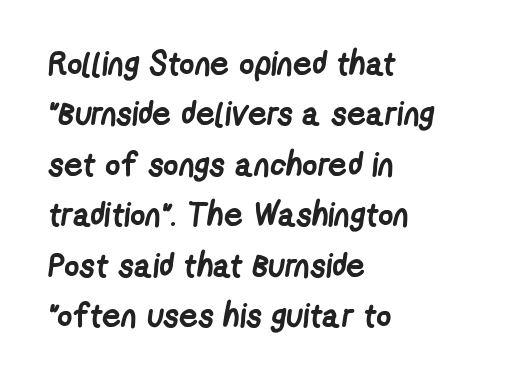
The image shows 33 px semibold, condensed sans-serif type; set left-aligned, normal line spacing (1.53x), normal letter spacing, not underlined; low stroke contrast and a medium x-height.
